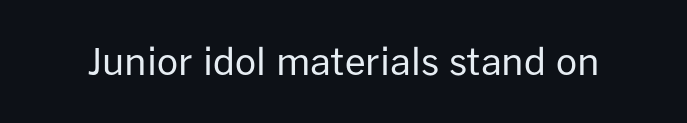
The image shows 37 px regular-weight sans-serif type, upright; set normal letter spacing, not underlined; low stroke contrast and a medium x-height.
